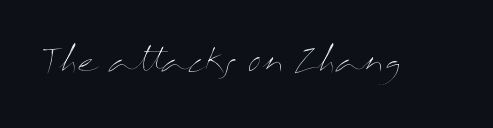
Q: Is the text bold? A: No.
Q: Is the text italic (slanted)? A: Yes.
Q: Is the text underlined? A: No.
Q: Is the spacing between letters normal or unusually wide? A: Normal.
Q: Width (condensed, normal, or wide)? A: Wide.
Q: Stroke contrast? A: Medium.
Q: x-height? A: Medium.
Q: Monospaced? A: No.
